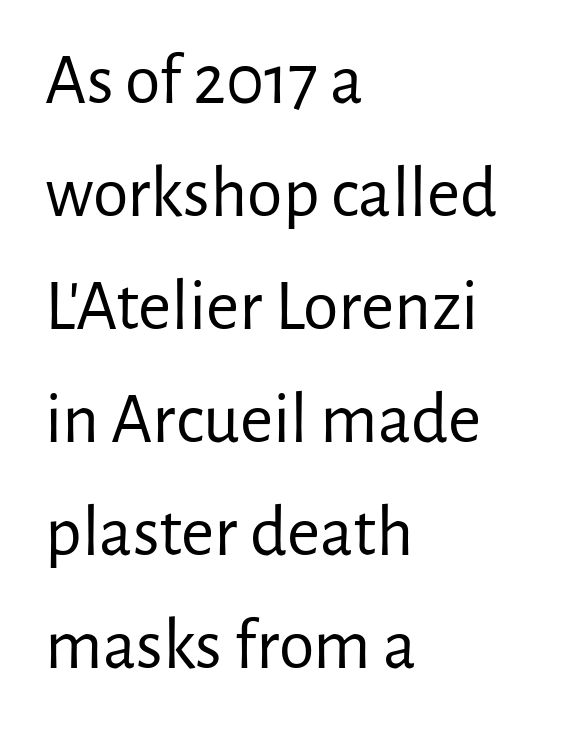
{"serif": "no", "italic": "no", "bold": "no", "weight": "regular", "width": "normal", "stroke_contrast": "low", "x_height": "medium", "monospaced": "no", "underline": "no", "align": "left", "line_spacing": "normal", "line_spacing_ratio": 1.57, "letter_spacing": "normal", "letter_spacing_em": 0.0, "glyph_px": 72}
